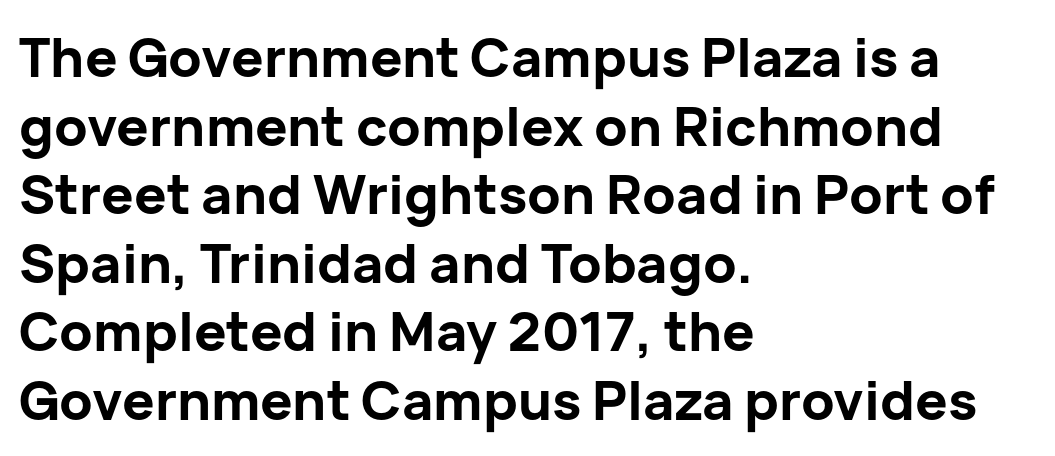
{"serif": "no", "italic": "no", "bold": "yes", "weight": "bold", "width": "normal", "stroke_contrast": "low", "x_height": "medium", "monospaced": "no", "underline": "no", "align": "left", "line_spacing": "normal", "line_spacing_ratio": 1.27, "letter_spacing": "normal", "letter_spacing_em": 0.0, "glyph_px": 54}
